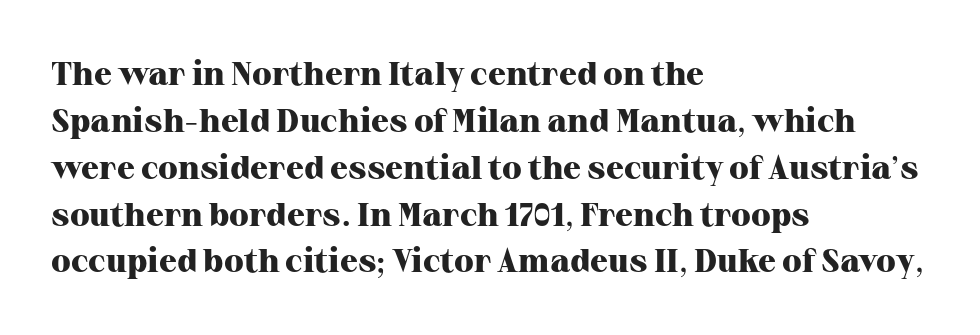
Q: Is the text bold? A: Yes.
Q: Is the text italic (slanted)? A: No, it is upright.
Q: Is the typeface a serif or a sans-serif typeface? A: Serif.
Q: Is the text underlined? A: No.
Q: How is the paragraph aligned? A: Left-aligned.
Q: Is the spacing between letters normal or unusually wide? A: Normal.
Q: Is the spacing between lines tight, normal or loose? A: Normal.
Q: Width (condensed, normal, or wide)? A: Normal.
Q: Stroke contrast? A: High.
Q: x-height? A: Medium.
Q: Monospaced? A: No.
